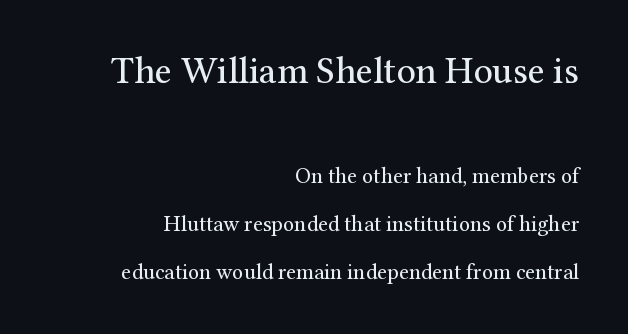
Q: Is the text bold? A: No.
Q: Is the text italic (slanted)? A: No, it is upright.
Q: Is the typeface a serif or a sans-serif typeface? A: Serif.
Q: Is the text underlined? A: No.
Q: How is the paragraph aligned? A: Right-aligned.
Q: Is the spacing between letters normal or unusually wide? A: Normal.
Q: Is the spacing between lines tight, normal or loose? A: Loose.
Q: Which block of text is set in a larger size, the first (top) or the second (bottom)? A: The first (top) one.
Q: Width (condensed, normal, or wide)? A: Normal.
Q: Stroke contrast? A: Medium.
Q: x-height? A: Medium.
Q: Monospaced? A: No.
